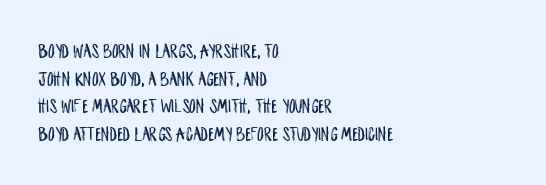
The image shows 21 px text type, upright; set left-aligned, normal line spacing (1.31x), normal letter spacing, not underlined.
